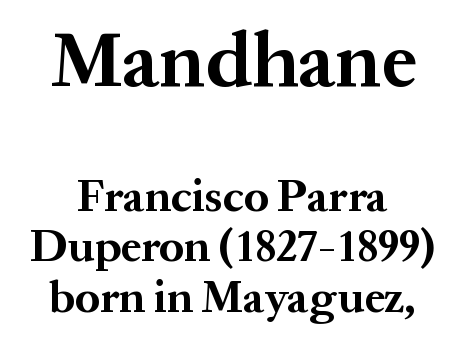
{"serif": "yes", "italic": "no", "bold": "yes", "weight": "bold", "width": "normal", "stroke_contrast": "medium", "x_height": "medium", "monospaced": "no", "underline": "no", "align": "center", "line_spacing": "tight", "line_spacing_ratio": 1.12, "letter_spacing": "normal", "letter_spacing_em": 0.0, "larger_block": "first", "size_ratio": 1.73, "glyph_px": 78}
